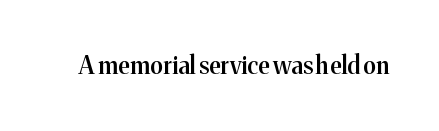
Q: Is the text bold? A: Semi-bold.
Q: Is the text italic (slanted)? A: No, it is upright.
Q: Is the text underlined? A: No.
Q: Is the spacing between letters normal or unusually wide? A: Normal.
